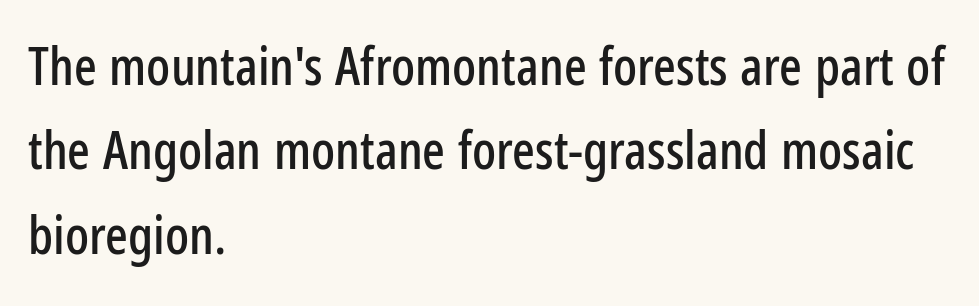
Q: Is the text italic (slanted)? A: No, it is upright.
Q: Is the typeface a serif or a sans-serif typeface? A: Sans-serif.
Q: Is the text underlined? A: No.
Q: How is the paragraph aligned? A: Left-aligned.
Q: Is the spacing between letters normal or unusually wide? A: Normal.
Q: Is the spacing between lines tight, normal or loose? A: Normal.
Q: Width (condensed, normal, or wide)? A: Condensed.
Q: Stroke contrast? A: Low.
Q: x-height? A: Medium.
Q: Monospaced? A: No.
